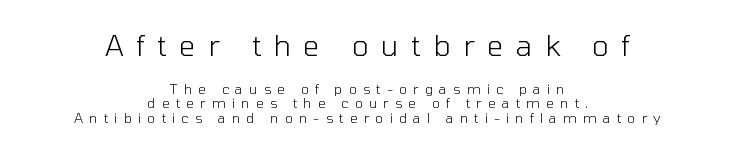
Character widths vary here, with narrow letters taking less room than wide ones. The strokes are not fattened; the text isn't bold. Beneath every word, the page is bare. The passage shown is typeset with a sans-serif family. Two sizes are in play, and the larger belongs to the first block. How would I describe the line gaps? Narrow and economical.
